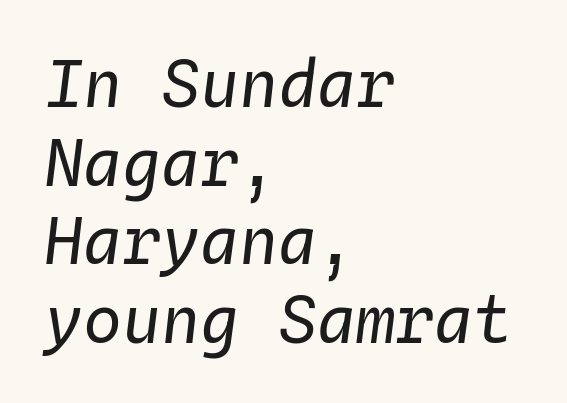
{"italic": "yes", "lean": "right", "slant_degrees": 4, "bold": "no", "weight": "regular", "width": "normal", "stroke_contrast": "low", "x_height": "medium", "monospaced": "yes", "underline": "no", "align": "left", "line_spacing_ratio": 1.21, "letter_spacing": "normal", "letter_spacing_em": 0.0, "glyph_px": 65}
